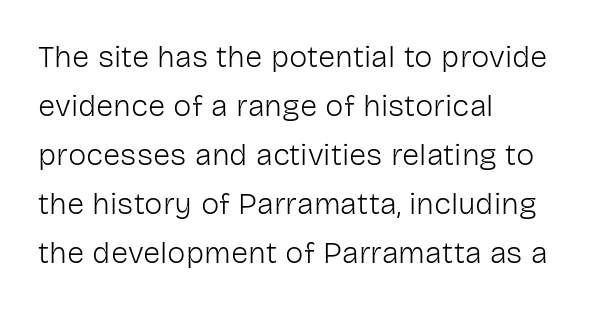
The text block is weighted toward the left margin, trailing off unevenly rightward. Baseline-to-baseline distance is the conventional proportion of letter height. In terms of posture, this sample is upright. Do the characters align in a grid? No, the font is proportional.
